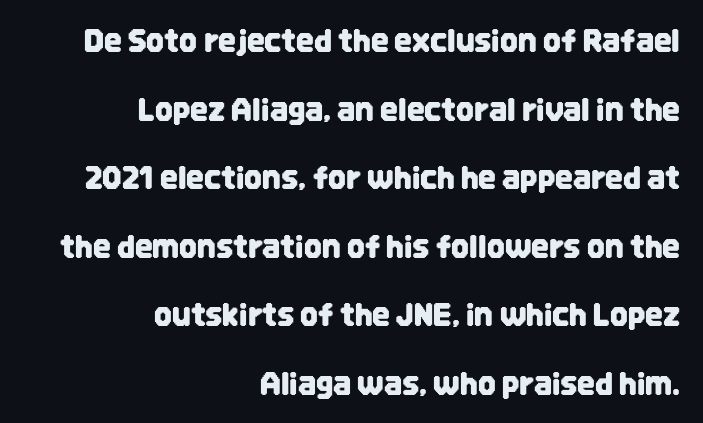
{"serif": "no", "italic": "no", "width": "condensed", "stroke_contrast": "low", "x_height": "large", "monospaced": "no", "underline": "no", "align": "right", "line_spacing": "loose", "line_spacing_ratio": 2.21, "letter_spacing": "normal", "letter_spacing_em": 0.0, "glyph_px": 31}
